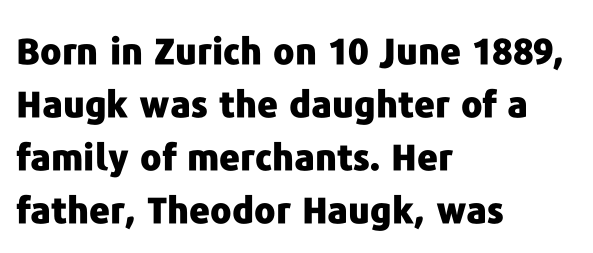
Q: Is the text bold? A: Yes.
Q: Is the text italic (slanted)? A: No, it is upright.
Q: Is the typeface a serif or a sans-serif typeface? A: Sans-serif.
Q: Is the text underlined? A: No.
Q: How is the paragraph aligned? A: Left-aligned.
Q: Is the spacing between letters normal or unusually wide? A: Normal.
Q: Is the spacing between lines tight, normal or loose? A: Normal.
Q: Width (condensed, normal, or wide)? A: Normal.
Q: Stroke contrast? A: Low.
Q: x-height? A: Medium.
Q: Monospaced? A: No.
